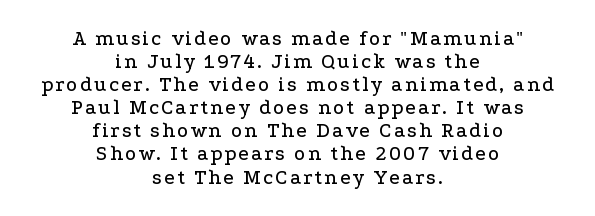
Q: Is the text italic (slanted)? A: No, it is upright.
Q: Is the text underlined? A: No.
Q: How is the paragraph aligned? A: Centered.
Q: Is the spacing between lines tight, normal or loose? A: Tight.
